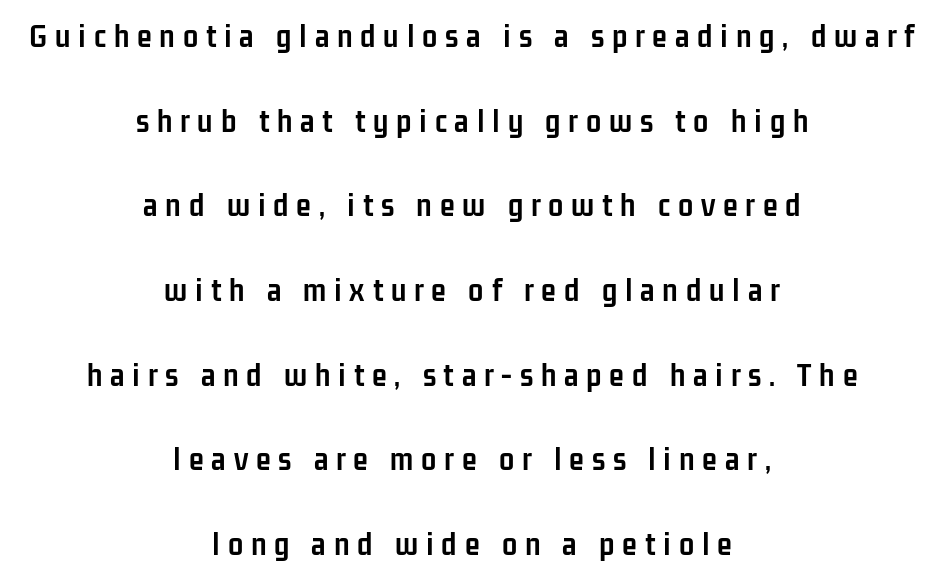
Compared with an ordinary text face, these strokes are far heavier — a full bold. Visually the block forms a symmetrical silhouette, jagged on both flanks. This rendering features lettering with no underline. Note the varied advance widths — an 'i' is clearly narrower than an 'm'. A great deal of white space separates one row of letters from the next.
